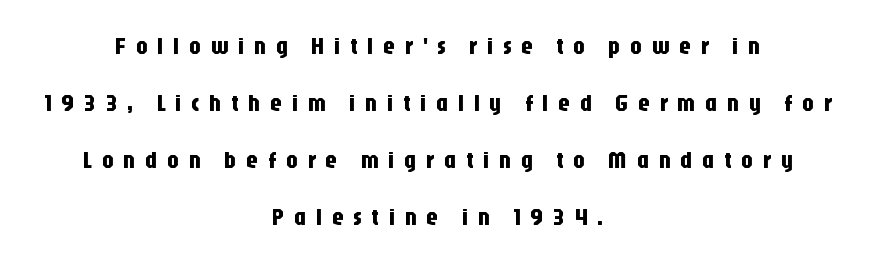
Q: Is the text italic (slanted)? A: No, it is upright.
Q: Is the text underlined? A: No.
Q: How is the paragraph aligned? A: Centered.
Q: Is the spacing between letters normal or unusually wide? A: Unusually wide.
Q: Is the spacing between lines tight, normal or loose? A: Loose.
